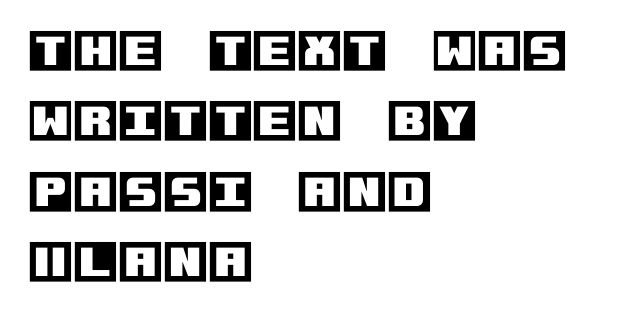
This rendering uses left alignment, leaving the right contour irregular. Compared with typical paragraphs, the rows here are spaced about the same. Does the lettering tilt? It doesn't — this is upright. A typesetter would call this zero additional tracking. Check the space under the baseline: it is left empty.
